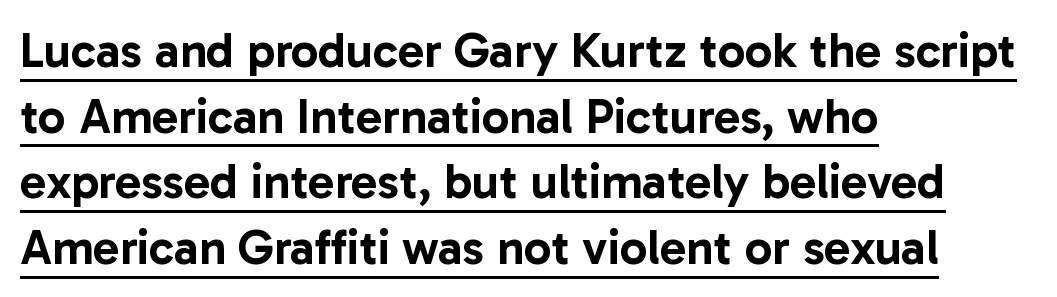
The image shows 49 px sans-serif type, upright; set left-aligned, normal line spacing (1.34x), normal letter spacing, underlined; low stroke contrast and a medium x-height.
